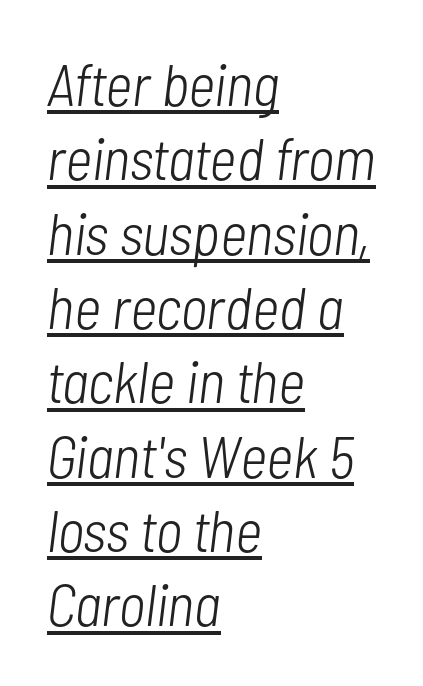
The image shows 59 px light, condensed type, italic (leaning right); set left-aligned, normal line spacing (1.26x), normal letter spacing, underlined; low stroke contrast and a medium x-height.
